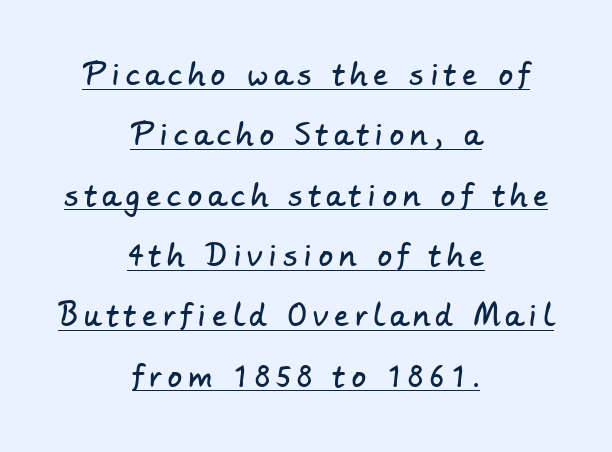
{"serif": "no", "width": "normal", "stroke_contrast": "low", "x_height": "small", "monospaced": "no", "underline": "yes", "align": "center", "line_spacing": "loose", "line_spacing_ratio": 2.08, "letter_spacing": "wide", "letter_spacing_em": 0.21, "glyph_px": 29}
